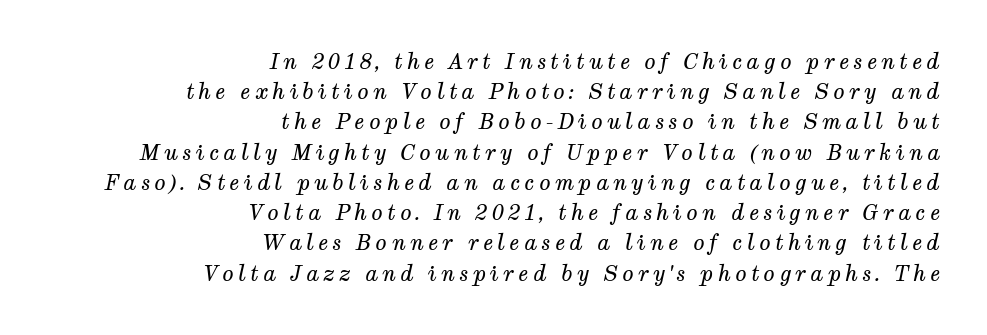
{"italic": "yes", "lean": "right", "slant_degrees": 12, "bold": "no", "underline": "no", "align": "right", "line_spacing": "normal", "line_spacing_ratio": 1.44, "letter_spacing": "wide", "letter_spacing_em": 0.2, "glyph_px": 21}
